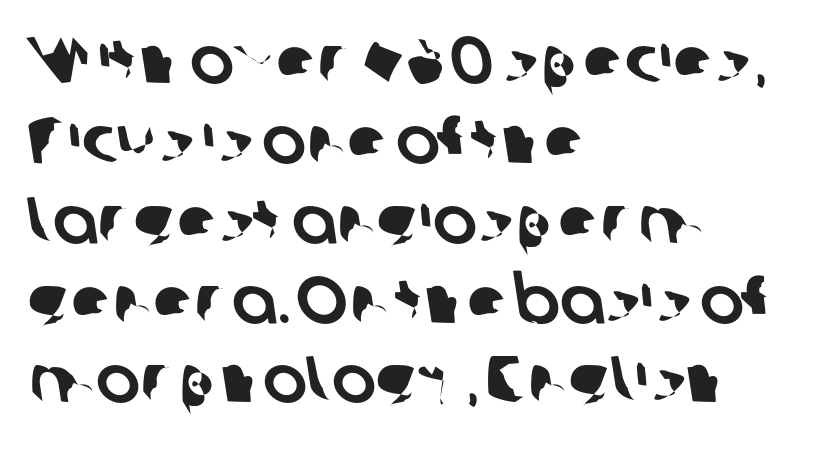
Q: Is the typeface a serif or a sans-serif typeface? A: Sans-serif.
Q: Is the text underlined? A: No.
Q: How is the paragraph aligned? A: Left-aligned.
Q: Is the spacing between letters normal or unusually wide? A: Normal.
Q: Width (condensed, normal, or wide)? A: Normal.
Q: Stroke contrast? A: Low.
Q: x-height? A: Medium.
Q: Monospaced? A: No.
